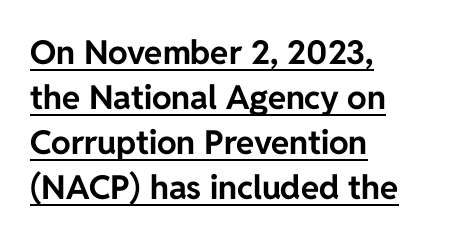
Line spacing here is normal. The strokes are fattened all the way to bold. Unlike a traditional serif, this face leaves its strokes unadorned. Here the designer chose a conventional face with non-uniform glyph widths.
